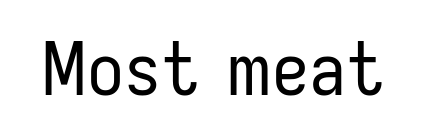
{"serif": "no", "italic": "no", "bold": "no", "weight": "regular", "width": "condensed", "stroke_contrast": "low", "x_height": "medium", "monospaced": "no", "underline": "no", "letter_spacing": "normal", "letter_spacing_em": 0.0, "glyph_px": 74}
